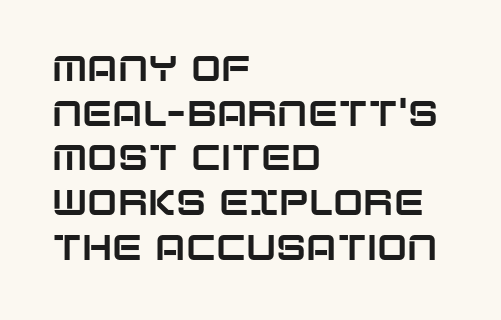
Q: Is the text italic (slanted)? A: No, it is upright.
Q: Is the typeface a serif or a sans-serif typeface? A: Sans-serif.
Q: Is the text underlined? A: No.
Q: How is the paragraph aligned? A: Left-aligned.
Q: Is the spacing between letters normal or unusually wide? A: Normal.
Q: Width (condensed, normal, or wide)? A: Normal.
Q: Stroke contrast? A: Low.
Q: x-height? A: Large.
Q: Monospaced? A: No.
